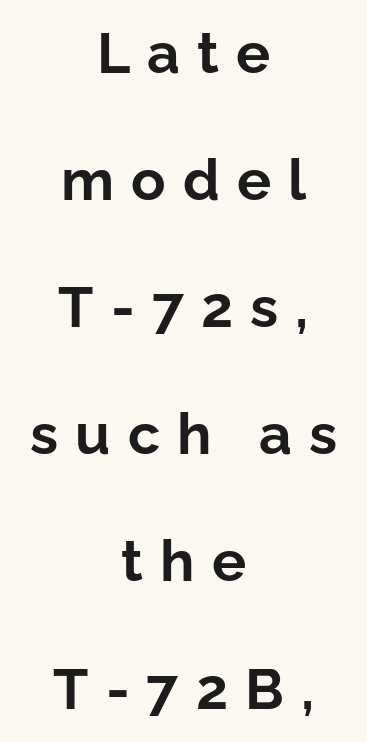
Are there feet on the stems? There aren't — it's a sans. Look at the tracking — it's clearly loosened, letters drifting apart. The specimen reads as upright at a glance. Leftover space on each line is divided equally before and after the words.
